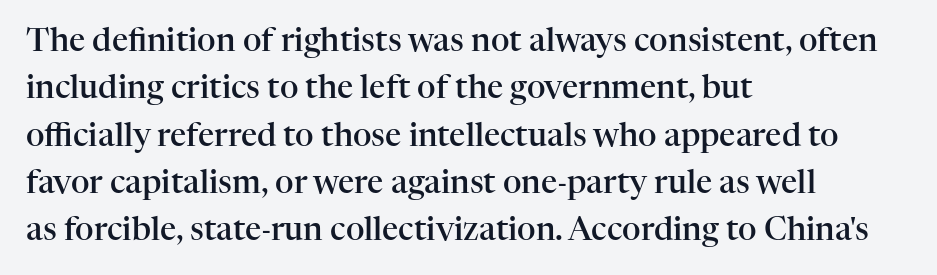
The image shows 32 px semibold serif type, upright; set left-aligned, normal line spacing (1.48x), normal letter spacing, not underlined; high stroke contrast and a medium x-height.
